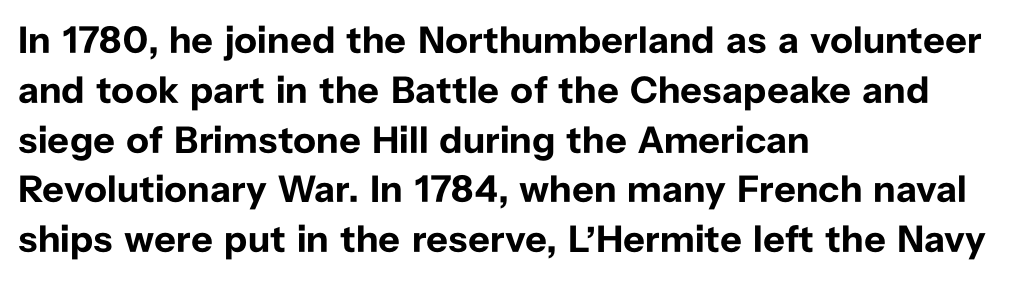
Q: Is the text bold? A: Yes.
Q: Is the text italic (slanted)? A: No, it is upright.
Q: Is the typeface a serif or a sans-serif typeface? A: Sans-serif.
Q: Is the text underlined? A: No.
Q: How is the paragraph aligned? A: Left-aligned.
Q: Is the spacing between letters normal or unusually wide? A: Normal.
Q: Is the spacing between lines tight, normal or loose? A: Normal.
Q: Width (condensed, normal, or wide)? A: Normal.
Q: Stroke contrast? A: Low.
Q: x-height? A: Medium.
Q: Monospaced? A: No.
